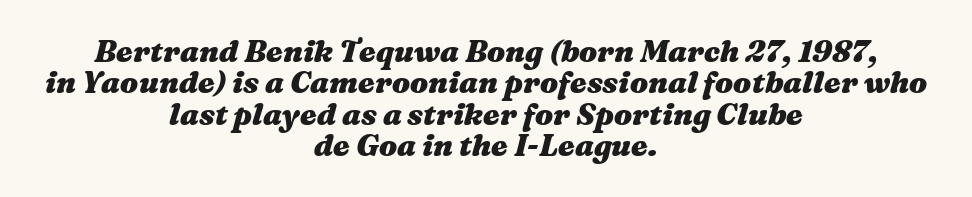
The image shows 30 px heavy, wide type, italic (leaning right); set centered, tight line spacing (1.05x), normal letter spacing, not underlined; medium stroke contrast and a medium x-height.
